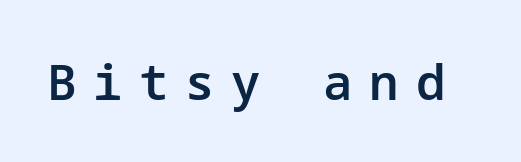
What stands out about the letter spacing? Its width — letters are far apart. Stroke terminals: plain, sans-serif. The letters are semibold — heavier than regular but short of a full bold. Descenders are the only things crossing below the line.
